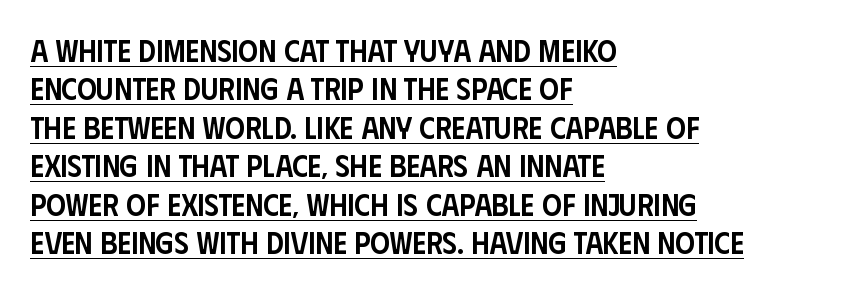
Q: Is the text bold? A: Semi-bold.
Q: Is the text italic (slanted)? A: No, it is upright.
Q: Is the typeface a serif or a sans-serif typeface? A: Sans-serif.
Q: Is the text underlined? A: Yes.
Q: How is the paragraph aligned? A: Left-aligned.
Q: Is the spacing between letters normal or unusually wide? A: Normal.
Q: Width (condensed, normal, or wide)? A: Condensed.
Q: Stroke contrast? A: Low.
Q: x-height? A: Large.
Q: Monospaced? A: No.
